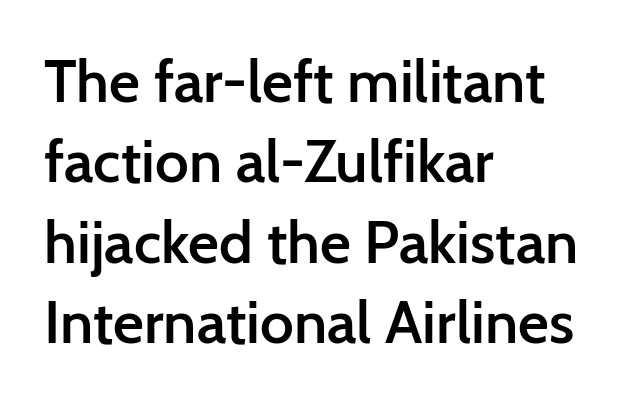
Q: Is the text bold? A: Semi-bold.
Q: Is the text italic (slanted)? A: No, it is upright.
Q: Is the typeface a serif or a sans-serif typeface? A: Sans-serif.
Q: Is the text underlined? A: No.
Q: How is the paragraph aligned? A: Left-aligned.
Q: Is the spacing between letters normal or unusually wide? A: Normal.
Q: Is the spacing between lines tight, normal or loose? A: Normal.
Q: Width (condensed, normal, or wide)? A: Normal.
Q: Stroke contrast? A: Low.
Q: x-height? A: Medium.
Q: Monospaced? A: No.
